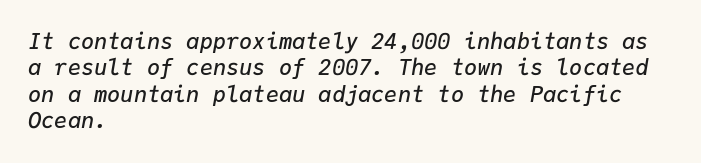
{"italic": "yes", "lean": "right", "slant_degrees": 9, "bold": "semi", "underline": "no", "align": "left", "line_spacing_ratio": 1.2, "letter_spacing": "normal", "letter_spacing_em": 0.0, "glyph_px": 22}
